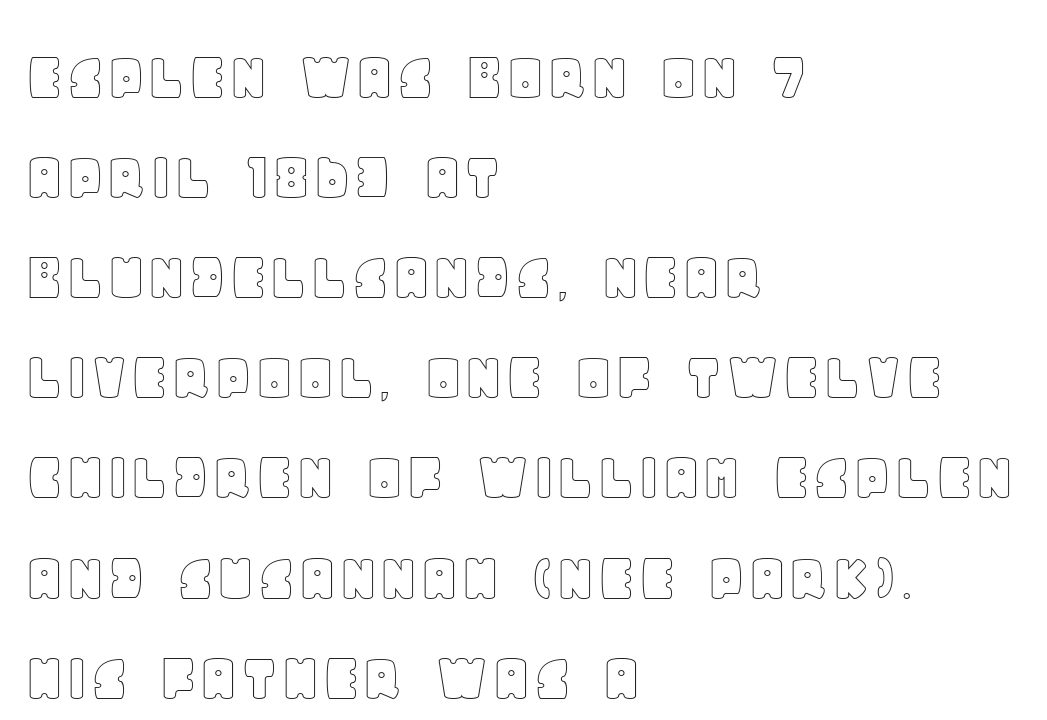
Q: Is the text italic (slanted)? A: No, it is upright.
Q: Is the text underlined? A: No.
Q: How is the paragraph aligned? A: Left-aligned.
Q: Is the spacing between letters normal or unusually wide? A: Normal.
Q: Is the spacing between lines tight, normal or loose? A: Normal.
Q: Width (condensed, normal, or wide)? A: Normal.
Q: x-height? A: Large.
Q: Monospaced? A: No.
